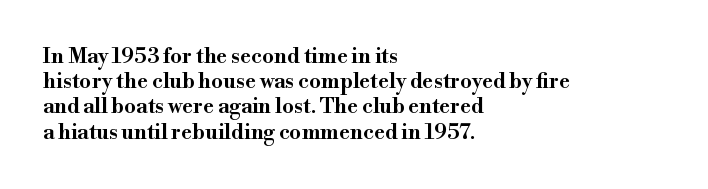
Q: Is the text italic (slanted)? A: No, it is upright.
Q: Is the text underlined? A: No.
Q: How is the paragraph aligned? A: Left-aligned.
Q: Is the spacing between letters normal or unusually wide? A: Normal.
